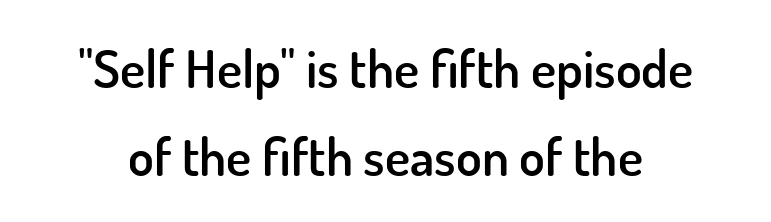
The image shows 53 px semibold sans-serif type, upright; set normal line spacing (1.66x), normal letter spacing, not underlined; low stroke contrast and a small x-height.
